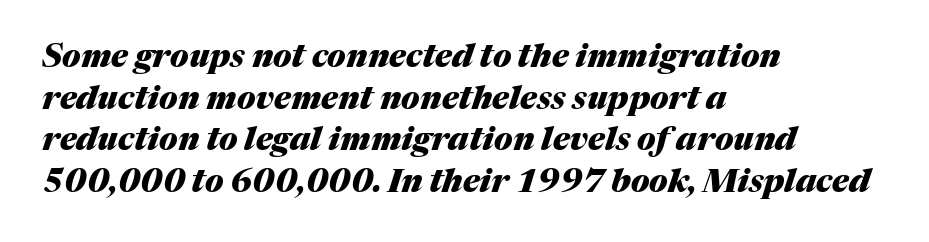
Q: Is the text bold? A: Yes.
Q: Is the text italic (slanted)? A: Yes, it leans right by about 17 degrees.
Q: Is the text underlined? A: No.
Q: How is the paragraph aligned? A: Left-aligned.
Q: Is the spacing between letters normal or unusually wide? A: Normal.
Q: Is the spacing between lines tight, normal or loose? A: Normal.
Q: Width (condensed, normal, or wide)? A: Normal.
Q: Stroke contrast? A: Medium.
Q: x-height? A: Medium.
Q: Monospaced? A: No.
